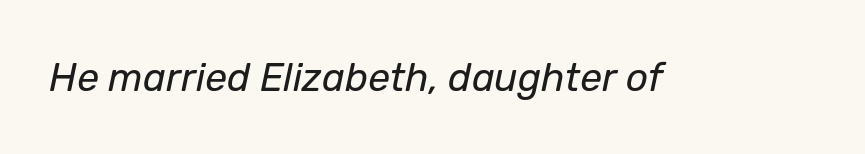
{"italic": "yes", "lean": "right", "slant_degrees": 12, "bold": "no", "weight": "regular", "width": "normal", "stroke_contrast": "low", "x_height": "medium", "monospaced": "no", "underline": "no", "letter_spacing": "normal", "letter_spacing_em": 0.0, "glyph_px": 39}
